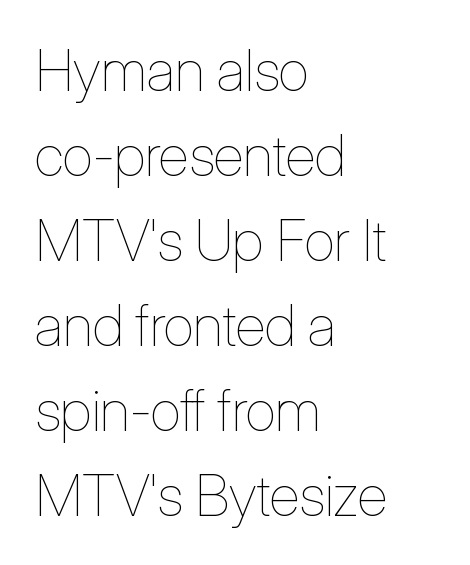
Each stroke keeps to a modest, everyday thickness or less. The rendering keeps characters at their native spacing. The lettering stays uniformly vertical, giving the passage a roman look. Which margin do the lines hug? The left one — the right edge is uneven. The area under the type is left untouched.
